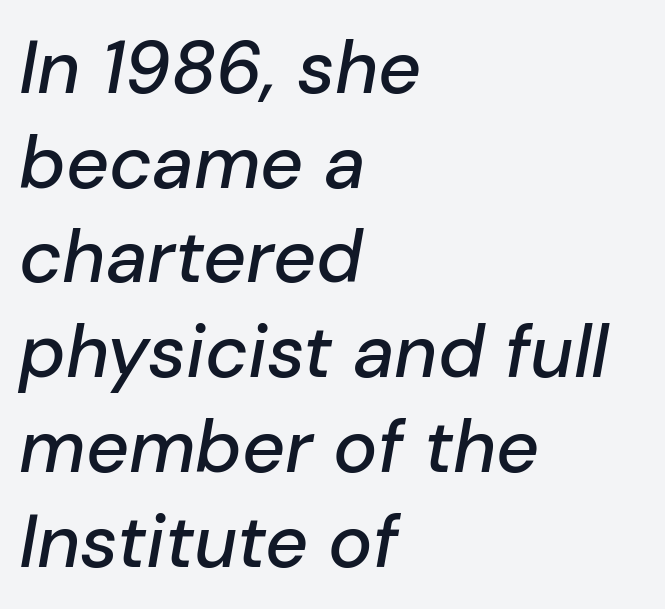
Descenders are the only things crossing below the line. Is this a fixed-width face? No — the glyphs have proportional, varying widths. There's an unmistakable incline to the writing here. No extra tracking has been applied to these lines. Line starts are locked; line ends wander.
